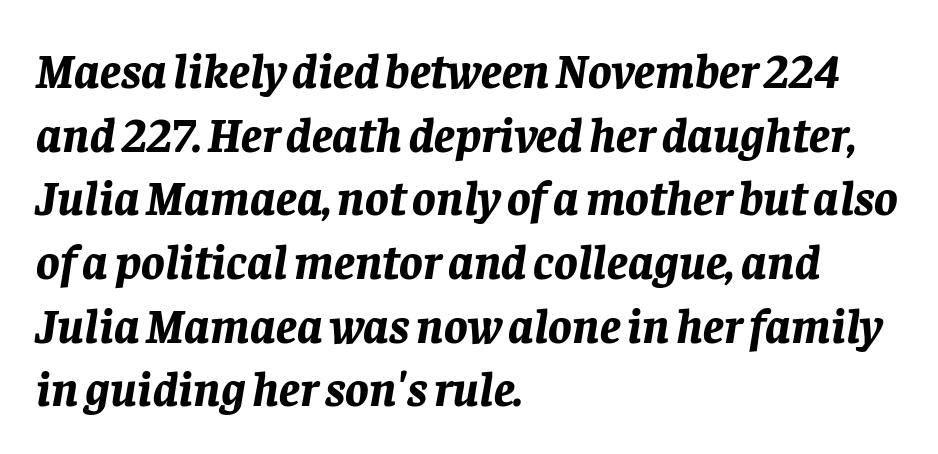
{"italic": "yes", "lean": "right", "slant_degrees": 8, "bold": "yes", "weight": "bold", "width": "normal", "stroke_contrast": "low", "x_height": "large", "monospaced": "no", "underline": "no", "align": "left", "line_spacing": "normal", "line_spacing_ratio": 1.3, "letter_spacing": "normal", "letter_spacing_em": 0.0, "glyph_px": 49}
